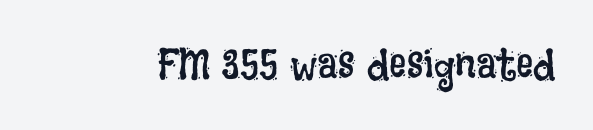
{"italic": "no", "bold": "no", "weight": "regular", "width": "condensed", "stroke_contrast": "low", "x_height": "large", "monospaced": "no", "underline": "no", "letter_spacing": "normal", "letter_spacing_em": 0.0, "glyph_px": 43}
